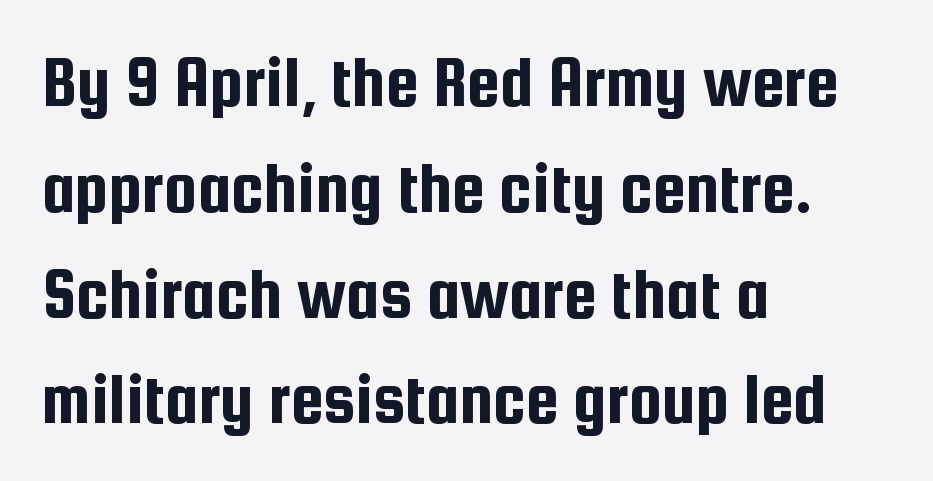
{"serif": "no", "italic": "no", "width": "condensed", "stroke_contrast": "low", "x_height": "medium", "monospaced": "no", "underline": "no", "align": "left", "line_spacing": "normal", "line_spacing_ratio": 1.43, "letter_spacing": "normal", "letter_spacing_em": 0.0, "glyph_px": 74}
